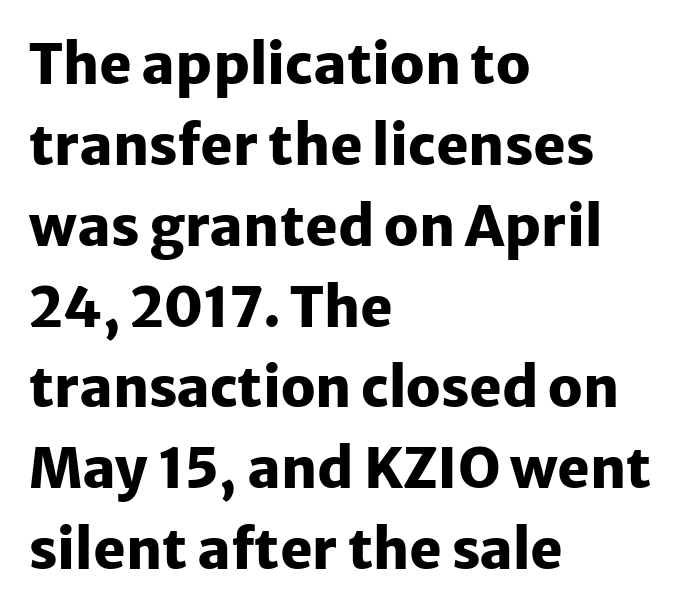
{"serif": "no", "italic": "no", "bold": "yes", "weight": "heavy", "width": "normal", "stroke_contrast": "low", "x_height": "medium", "monospaced": "no", "underline": "no", "align": "left", "line_spacing": "normal", "line_spacing_ratio": 1.47, "letter_spacing": "normal", "letter_spacing_em": 0.0, "glyph_px": 55}
